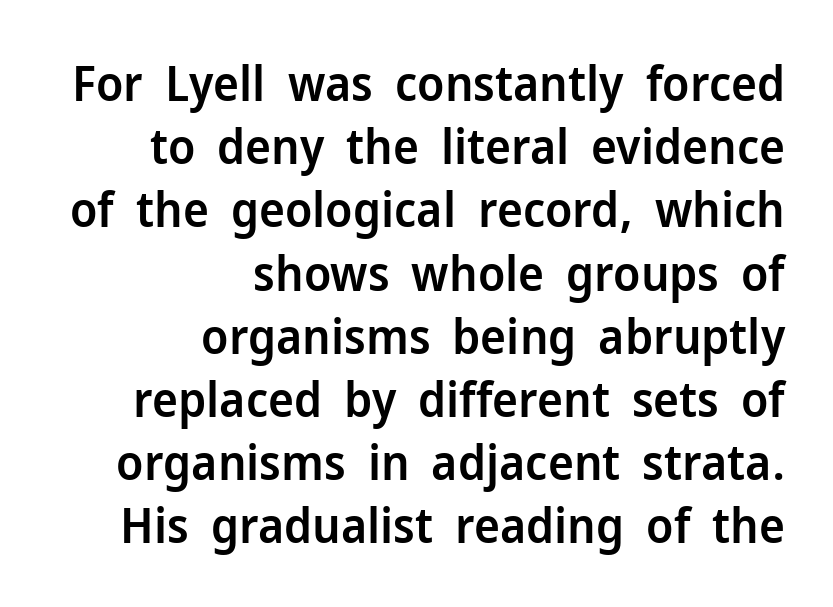
Q: Is the text bold? A: Semi-bold.
Q: Is the text italic (slanted)? A: No, it is upright.
Q: Is the typeface a serif or a sans-serif typeface? A: Sans-serif.
Q: Is the text underlined? A: No.
Q: How is the paragraph aligned? A: Right-aligned.
Q: Is the spacing between letters normal or unusually wide? A: Normal.
Q: Is the spacing between lines tight, normal or loose? A: Normal.
Q: Width (condensed, normal, or wide)? A: Normal.
Q: Stroke contrast? A: Low.
Q: x-height? A: Medium.
Q: Monospaced? A: No.
